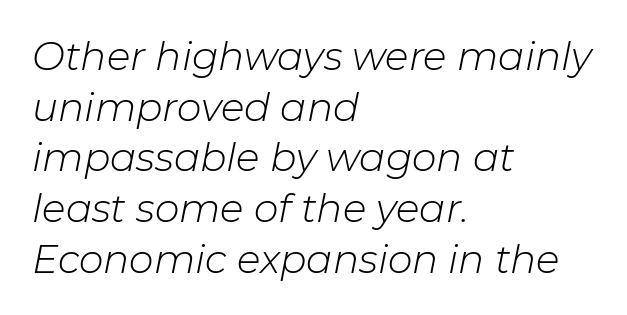
The image shows 39 px light type, italic (leaning right); set left-aligned, normal line spacing (1.3x), normal letter spacing, not underlined; low stroke contrast and a medium x-height.
